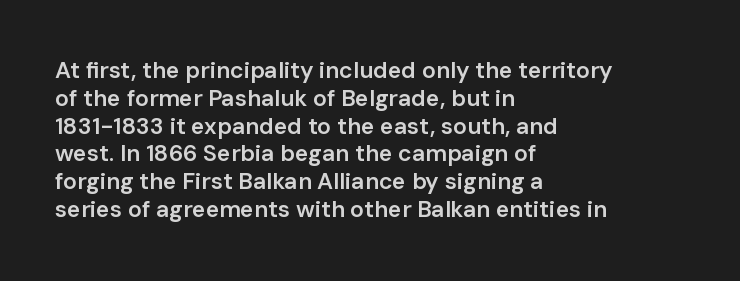
Q: Is the text bold? A: Semi-bold.
Q: Is the text italic (slanted)? A: No, it is upright.
Q: Is the text underlined? A: No.
Q: How is the paragraph aligned? A: Left-aligned.
Q: Is the spacing between letters normal or unusually wide? A: Normal.
